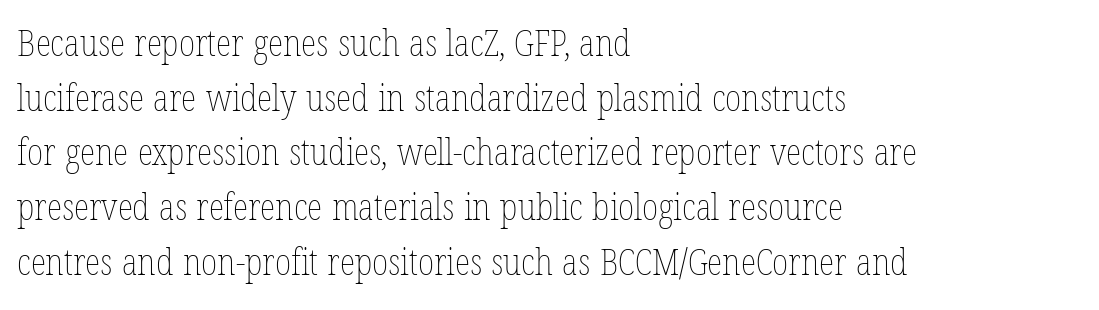
Q: Is the text bold? A: No.
Q: Is the text italic (slanted)? A: No, it is upright.
Q: Is the text underlined? A: No.
Q: How is the paragraph aligned? A: Left-aligned.
Q: Is the spacing between letters normal or unusually wide? A: Normal.
Q: Is the spacing between lines tight, normal or loose? A: Normal.
Q: Width (condensed, normal, or wide)? A: Condensed.
Q: Stroke contrast? A: Low.
Q: x-height? A: Medium.
Q: Monospaced? A: No.
